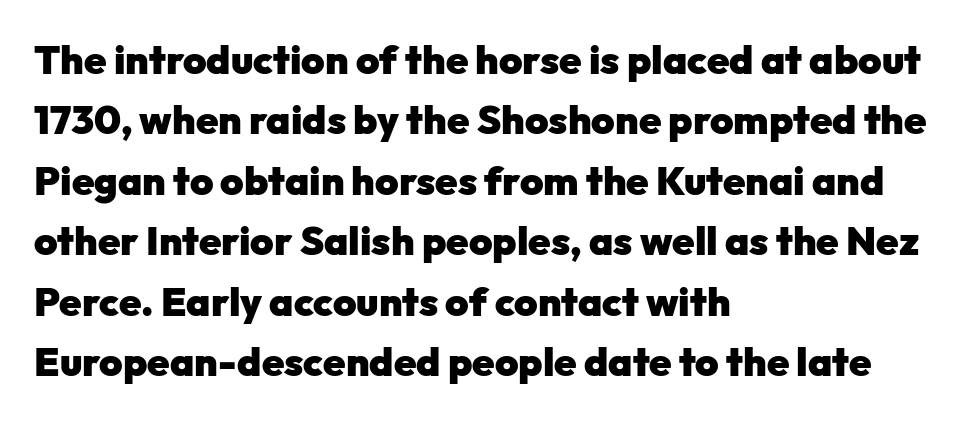
The image shows 40 px heavy sans-serif type, upright; set left-aligned, normal line spacing (1.51x), normal letter spacing, not underlined; low stroke contrast and a medium x-height.
